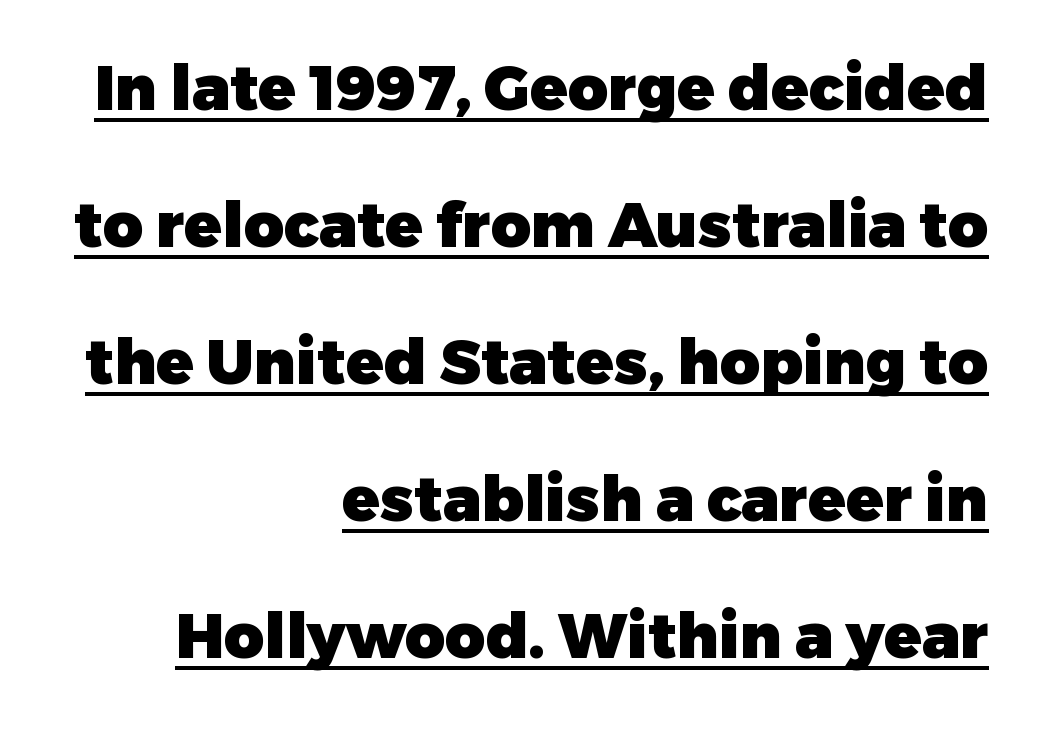
{"serif": "no", "italic": "no", "bold": "yes", "weight": "heavy", "width": "normal", "stroke_contrast": "low", "x_height": "medium", "monospaced": "no", "underline": "yes", "align": "right", "line_spacing": "loose", "line_spacing_ratio": 2.21, "letter_spacing": "normal", "letter_spacing_em": 0.0, "glyph_px": 62}
